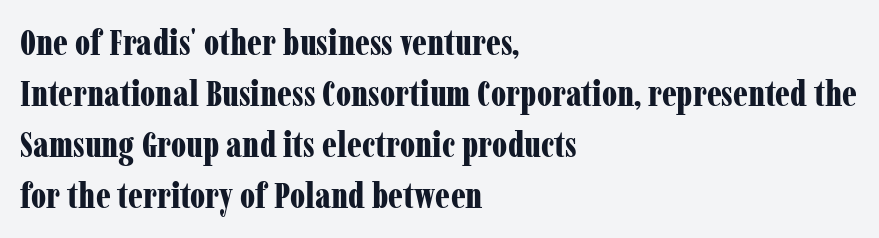
{"serif": "yes", "italic": "no", "bold": "yes", "weight": "bold", "width": "condensed", "stroke_contrast": "low", "x_height": "medium", "monospaced": "no", "underline": "no", "align": "left", "line_spacing": "normal", "line_spacing_ratio": 1.42, "letter_spacing": "normal", "letter_spacing_em": 0.0, "glyph_px": 36}
